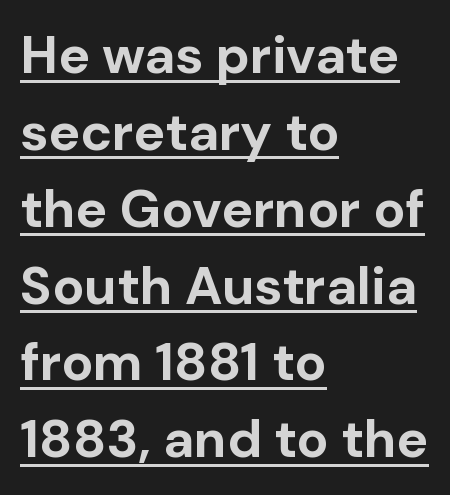
Regular leading. A full-strength bold gives these letters their thick strokes. Letter spacing: default. The letters advance in unequal steps, a hallmark of proportional type. The letters carry no serifs — their stems end cleanly without finishing strokes.
